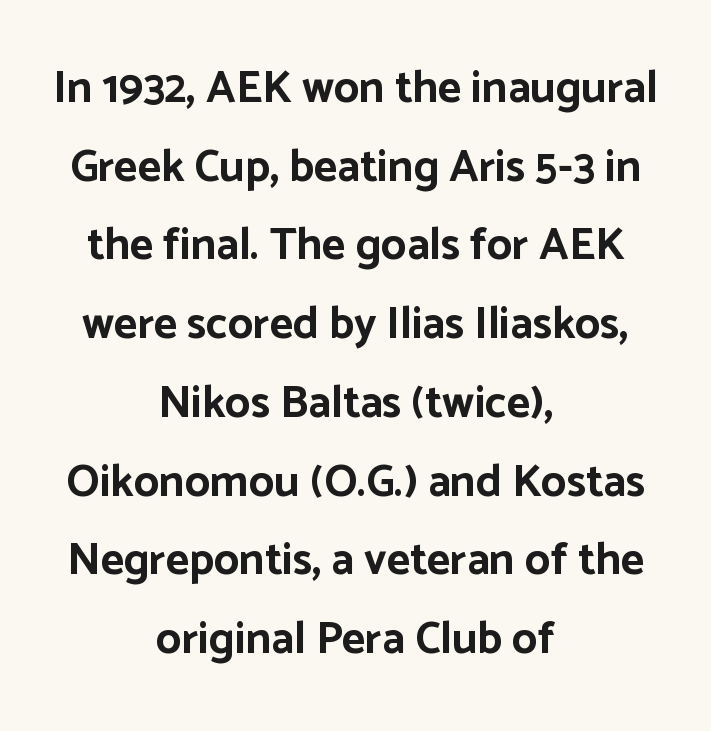
The glyphs have the mass of a bold cut. Every stem runs plumb, perpendicular to the baseline. The rag falls on both sides of this text block equally. These lines keep a tight, regular rhythm from letter to letter. Underlining? Definitely not there. Spacing verdict: proportional, widths tailored to each character.
